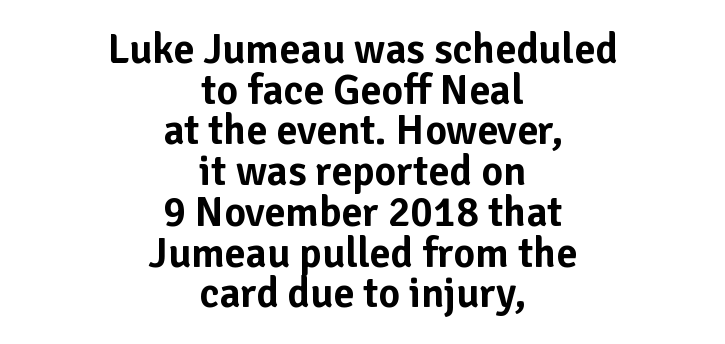
Every character sits straight up, as roman type does. Looks like regular typesetting: each glyph gets only the width it needs. Words appear dense and cohesive because spacing is normal. The rendering positions every line midway between the sides. Is there much room between lines? No — they nearly touch.
